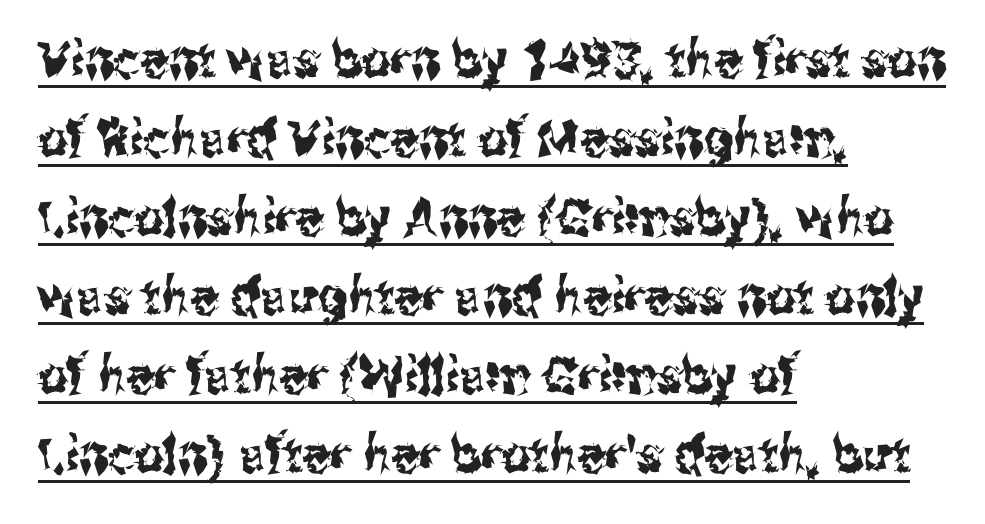
Q: Is the text italic (slanted)? A: No, it is upright.
Q: Is the typeface a serif or a sans-serif typeface? A: Sans-serif.
Q: Is the text underlined? A: Yes.
Q: How is the paragraph aligned? A: Left-aligned.
Q: Is the spacing between letters normal or unusually wide? A: Normal.
Q: Is the spacing between lines tight, normal or loose? A: Normal.
Q: Width (condensed, normal, or wide)? A: Condensed.
Q: Stroke contrast? A: Medium.
Q: x-height? A: Medium.
Q: Monospaced? A: No.
